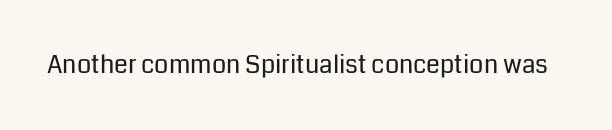
{"italic": "no", "bold": "no", "underline": "no", "letter_spacing": "normal", "letter_spacing_em": 0.0, "glyph_px": 25}
